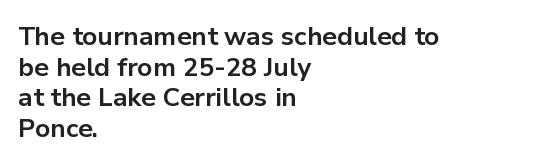
{"italic": "no", "bold": "yes", "underline": "no", "align": "left", "line_spacing_ratio": 1.18, "letter_spacing": "normal", "letter_spacing_em": 0.0, "glyph_px": 26}
